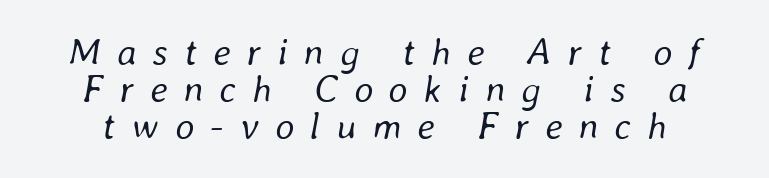
The specimen reads as italic at a glance. This rendering features lettering with no underline. The compositor balanced each line on the midline. The letters are spread apart with noticeably loose tracking.
